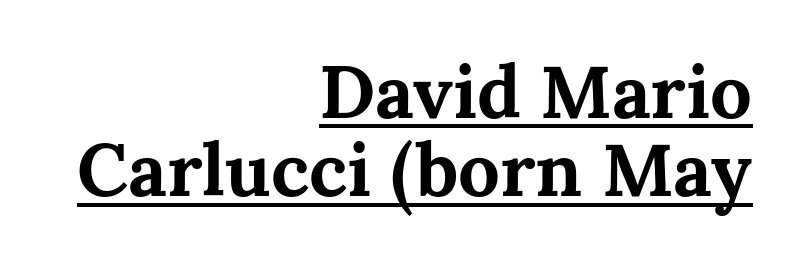
Q: Is the text bold? A: Yes.
Q: Is the text italic (slanted)? A: No, it is upright.
Q: Is the typeface a serif or a sans-serif typeface? A: Serif.
Q: Is the text underlined? A: Yes.
Q: How is the paragraph aligned? A: Right-aligned.
Q: Is the spacing between letters normal or unusually wide? A: Normal.
Q: Is the spacing between lines tight, normal or loose? A: Tight.
Q: Width (condensed, normal, or wide)? A: Normal.
Q: Stroke contrast? A: Medium.
Q: x-height? A: Medium.
Q: Monospaced? A: No.
